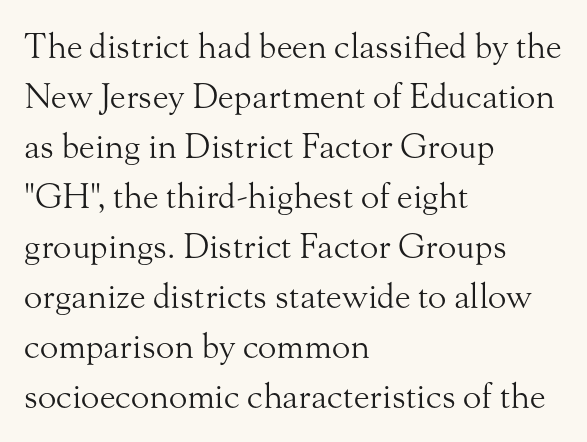
{"serif": "yes", "italic": "no", "bold": "no", "weight": "light", "width": "normal", "stroke_contrast": "medium", "x_height": "small", "monospaced": "no", "underline": "no", "align": "left", "line_spacing": "normal", "line_spacing_ratio": 1.47, "letter_spacing": "normal", "letter_spacing_em": 0.0, "glyph_px": 34}
